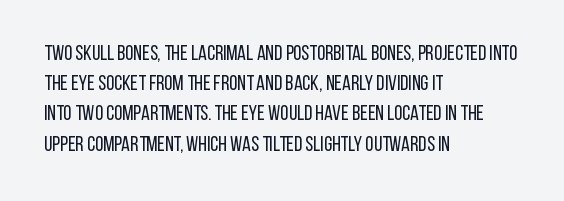
Regarding leading, the lines here are spaced in the standard way. Underline: absent. A classic flush-left, rag-right setting is used for this passage. Every character sits straight up, as roman type does.
